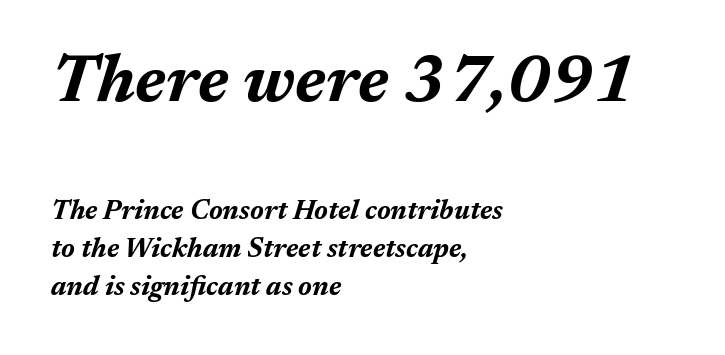
Rendered with sloped, italic letterforms. Inter-character spacing is left at the font's built-in metrics. Layout note: lines flush left. A full-strength bold gives these letters their thick strokes.
